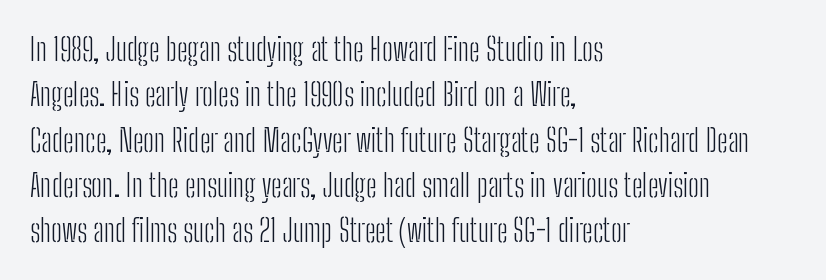
Q: Is the text bold? A: No.
Q: Is the text italic (slanted)? A: No, it is upright.
Q: Is the typeface a serif or a sans-serif typeface? A: Sans-serif.
Q: Is the text underlined? A: No.
Q: How is the paragraph aligned? A: Left-aligned.
Q: Is the spacing between letters normal or unusually wide? A: Normal.
Q: Is the spacing between lines tight, normal or loose? A: Normal.
Q: Width (condensed, normal, or wide)? A: Condensed.
Q: Stroke contrast? A: Low.
Q: x-height? A: Medium.
Q: Monospaced? A: No.
